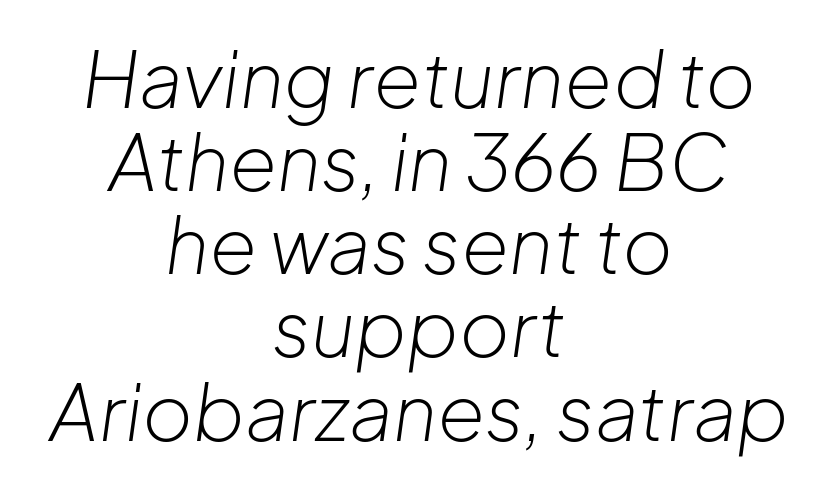
The image shows 77 px light type, italic (leaning right); set centered, tight line spacing (1.08x), normal letter spacing, not underlined; low stroke contrast and a medium x-height.
